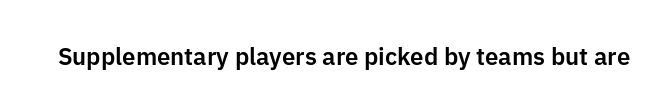
Q: Is the text italic (slanted)? A: No, it is upright.
Q: Is the text underlined? A: No.
Q: Is the spacing between letters normal or unusually wide? A: Normal.
